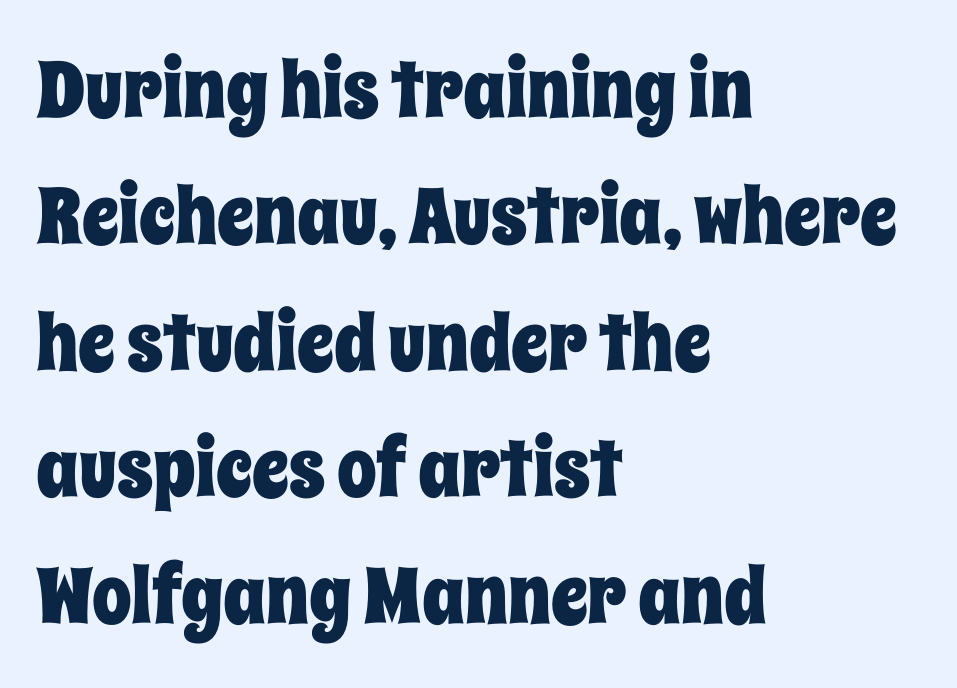
Here the glyphs are tracked normally, forming tight word shapes. These lines stack with their left ends in a neat column. Think of a printed novel: that variable character pitch is what you see here. Vertically, the passage feels balanced, rows spaced as you'd expect.
